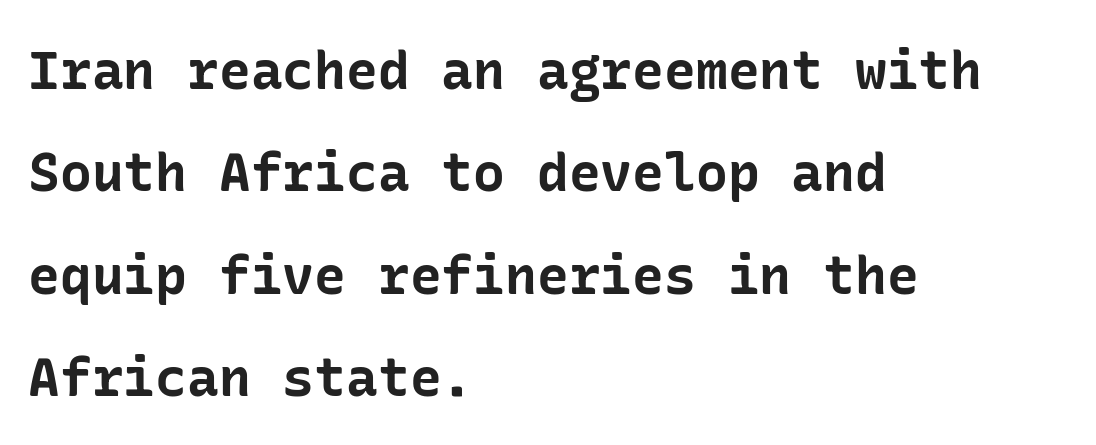
{"serif": "no", "italic": "no", "bold": "yes", "weight": "bold", "width": "normal", "stroke_contrast": "low", "x_height": "medium", "underline": "no", "align": "left", "line_spacing": "loose", "line_spacing_ratio": 1.93, "letter_spacing": "normal", "letter_spacing_em": 0.0, "glyph_px": 53}
